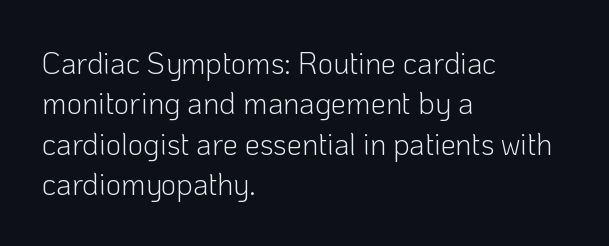
{"serif": "no", "italic": "no", "bold": "no", "weight": "light", "width": "normal", "stroke_contrast": "low", "x_height": "medium", "monospaced": "no", "underline": "no", "align": "left", "line_spacing": "normal", "line_spacing_ratio": 1.35, "letter_spacing": "normal", "letter_spacing_em": 0.0, "glyph_px": 30}
